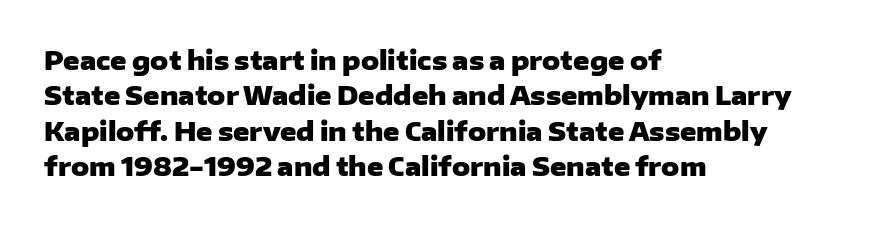
Q: Is the text bold? A: Yes.
Q: Is the text italic (slanted)? A: No, it is upright.
Q: Is the text underlined? A: No.
Q: How is the paragraph aligned? A: Left-aligned.
Q: Is the spacing between letters normal or unusually wide? A: Normal.
Q: Is the spacing between lines tight, normal or loose? A: Normal.
